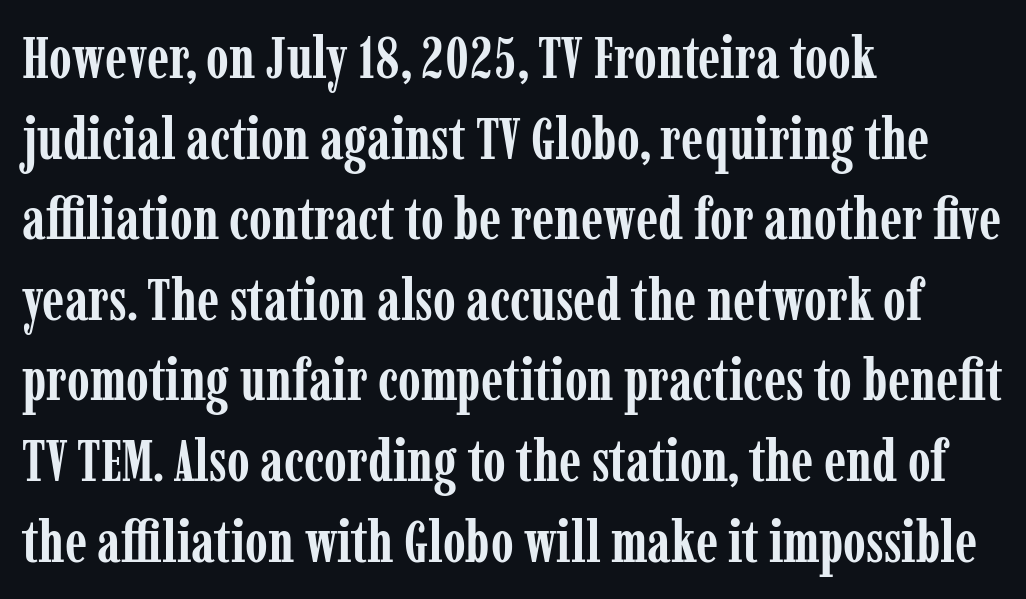
Regarding serifs, this sample has them. In CSS terms this would be text-align: left. Caption: standard tracking, unaltered. As a designer I'd log this as weight 700, bold.
